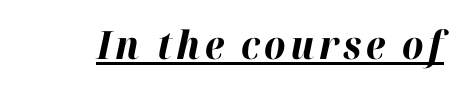
{"italic": "yes", "lean": "right", "slant_degrees": 12, "bold": "yes", "weight": "bold", "width": "normal", "stroke_contrast": "high", "x_height": "medium", "monospaced": "no", "underline": "yes", "glyph_px": 39}
